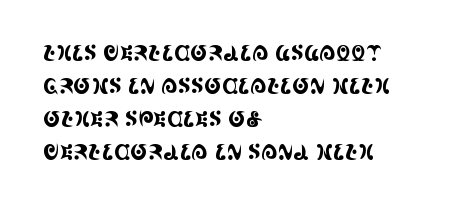
Q: Is the text italic (slanted)? A: No, it is upright.
Q: Is the text underlined? A: No.
Q: How is the paragraph aligned? A: Left-aligned.
Q: Is the spacing between letters normal or unusually wide? A: Normal.
Q: Is the spacing between lines tight, normal or loose? A: Normal.
